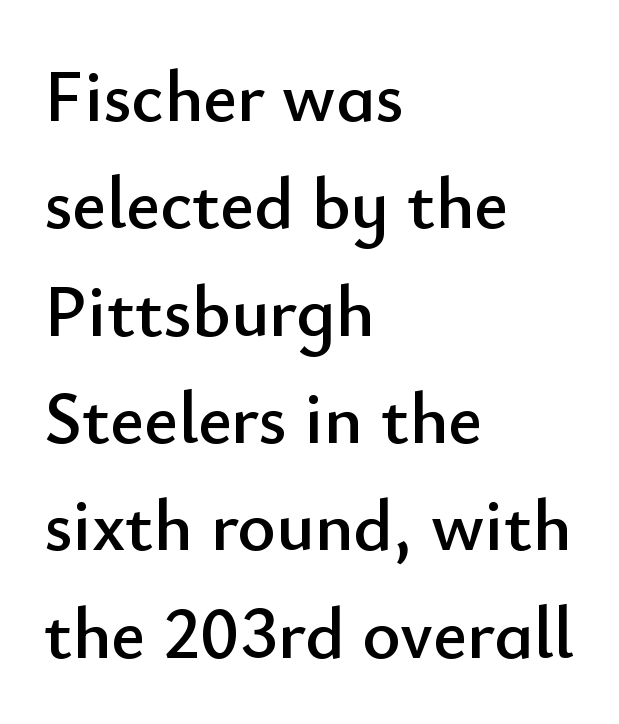
The image shows 73 px sans-serif type, upright; set left-aligned, normal line spacing (1.47x), normal letter spacing, not underlined; low stroke contrast and a small x-height.
